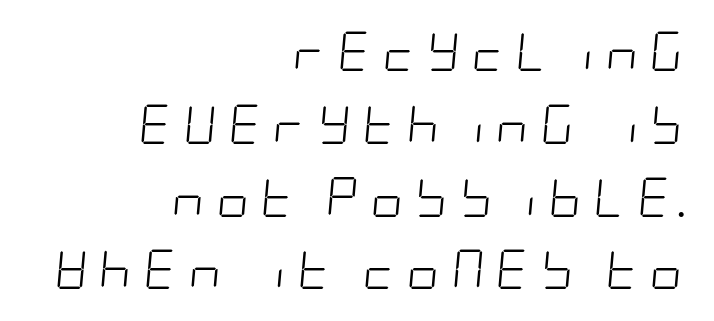
{"italic": "yes", "lean": "right", "slant_degrees": 5, "bold": "no", "weight": "light", "width": "condensed", "stroke_contrast": "low", "x_height": "large", "underline": "no", "align": "right", "line_spacing_ratio": 1.82, "letter_spacing": "wide", "letter_spacing_em": 0.3, "glyph_px": 40}
